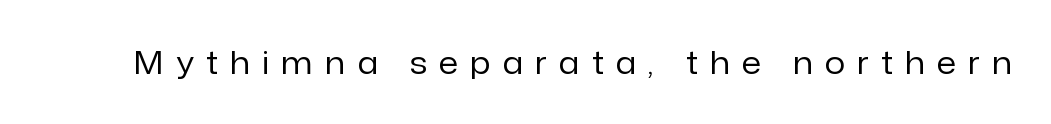
Q: Is the text bold? A: No.
Q: Is the text italic (slanted)? A: No, it is upright.
Q: Is the typeface a serif or a sans-serif typeface? A: Sans-serif.
Q: Is the text underlined? A: No.
Q: Is the spacing between letters normal or unusually wide? A: Unusually wide.
Q: Width (condensed, normal, or wide)? A: Normal.
Q: Stroke contrast? A: Low.
Q: x-height? A: Medium.
Q: Monospaced? A: No.
